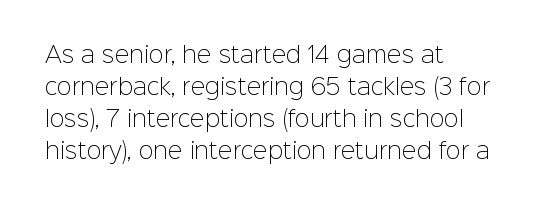
The image shows 22 px text type, upright; set left-aligned, normal line spacing (1.45x), normal letter spacing, not underlined.
